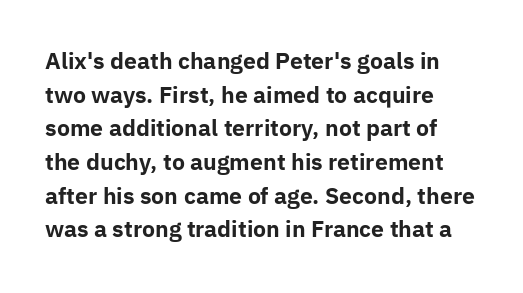
Q: Is the text bold? A: Yes.
Q: Is the text italic (slanted)? A: No, it is upright.
Q: Is the text underlined? A: No.
Q: How is the paragraph aligned? A: Left-aligned.
Q: Is the spacing between letters normal or unusually wide? A: Normal.
Q: Is the spacing between lines tight, normal or loose? A: Normal.
